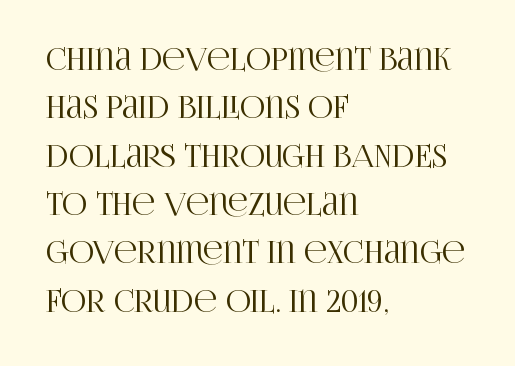
Glyph-to-glyph distance matches everyday printed text. Unmarked baselines from the first word to the last. Regarding leading, the lines here are spaced in the standard way. The letters carry serifs — small finishing strokes at the ends of their stems. The paragraph has a hard left edge and a soft right edge.
